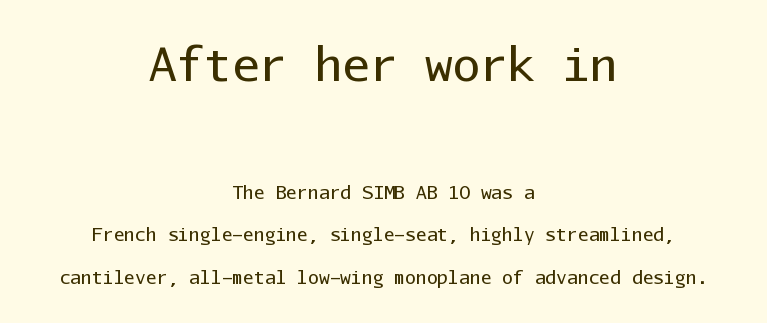
The image shows 46 px regular-weight sans-serif type, upright, monospaced; set centered, loose line spacing (2.37x), normal letter spacing, not underlined; the first (top) block is 2.56x larger; low stroke contrast and a medium x-height.
